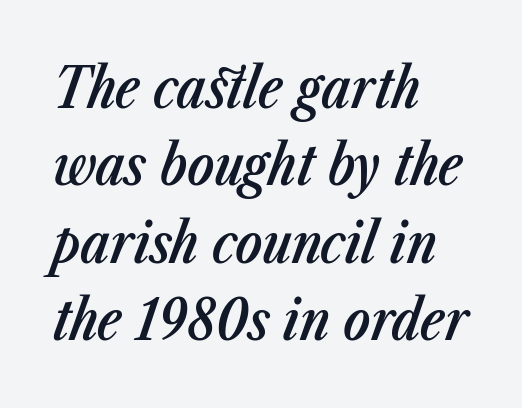
Q: Is the text bold? A: Semi-bold.
Q: Is the text italic (slanted)? A: Yes, it leans right by about 23 degrees.
Q: Is the text underlined? A: No.
Q: How is the paragraph aligned? A: Left-aligned.
Q: Is the spacing between letters normal or unusually wide? A: Normal.
Q: Is the spacing between lines tight, normal or loose? A: Normal.
Q: Width (condensed, normal, or wide)? A: Condensed.
Q: Stroke contrast? A: Low.
Q: x-height? A: Medium.
Q: Monospaced? A: No.
